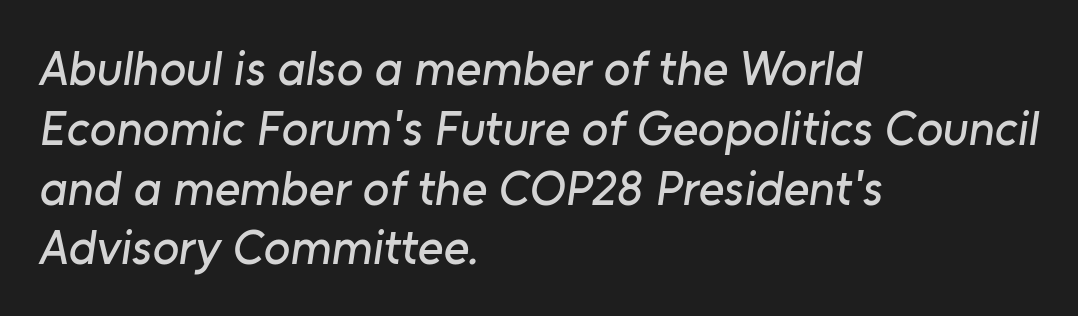
Q: Is the typeface a serif or a sans-serif typeface? A: Sans-serif.
Q: Is the text underlined? A: No.
Q: How is the paragraph aligned? A: Left-aligned.
Q: Is the spacing between letters normal or unusually wide? A: Normal.
Q: Width (condensed, normal, or wide)? A: Normal.
Q: Stroke contrast? A: Low.
Q: x-height? A: Medium.
Q: Monospaced? A: No.
